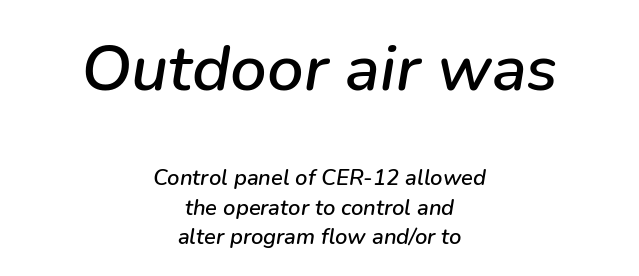
The image shows 65 px text type, italic (leaning right); set centered, normal line spacing (1.33x), normal letter spacing, not underlined; the first (top) block is 2.95x larger; low stroke contrast and a medium x-height.
